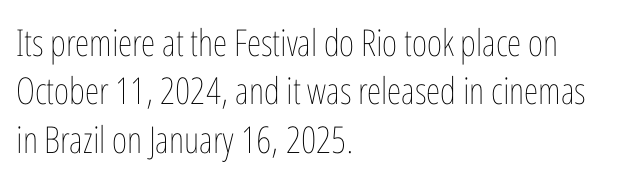
Q: Is the text bold? A: No.
Q: Is the text italic (slanted)? A: No, it is upright.
Q: Is the text underlined? A: No.
Q: How is the paragraph aligned? A: Left-aligned.
Q: Is the spacing between letters normal or unusually wide? A: Normal.
Q: Is the spacing between lines tight, normal or loose? A: Normal.
Q: Width (condensed, normal, or wide)? A: Condensed.
Q: Stroke contrast? A: Low.
Q: x-height? A: Medium.
Q: Monospaced? A: No.
